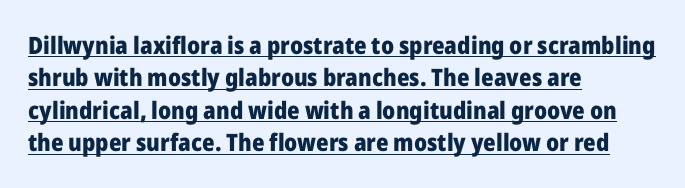
{"italic": "no", "bold": "yes", "underline": "yes", "align": "left", "line_spacing": "normal", "line_spacing_ratio": 1.35, "letter_spacing": "normal", "letter_spacing_em": 0.0, "glyph_px": 24}
